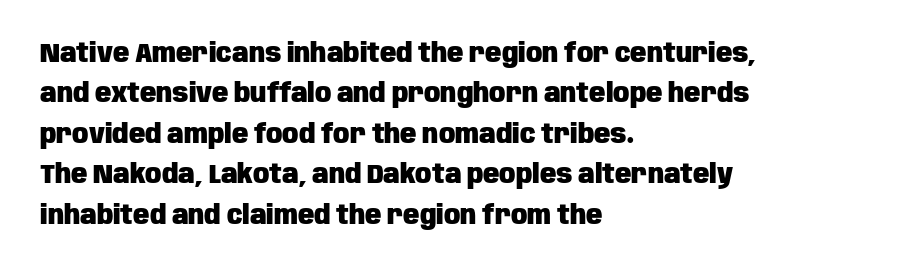
Look at the tracking — it's just the regular setting, nothing added. A classic flush-left, rag-right setting is used for this passage. Lines of text with bare space underneath. The font's upright variant was chosen for this text.
